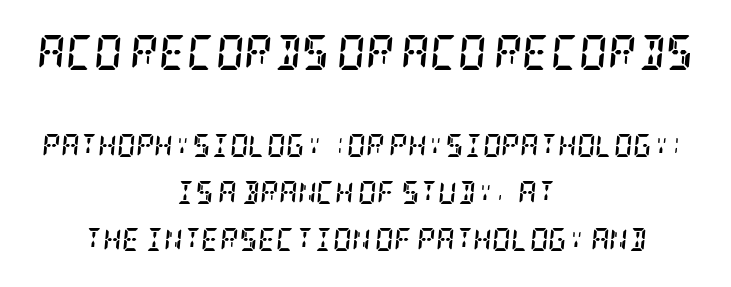
Q: Is the text bold? A: Yes.
Q: Is the text italic (slanted)? A: Yes, it leans right by about 5 degrees.
Q: Is the typeface a serif or a sans-serif typeface? A: Serif.
Q: Is the text underlined? A: No.
Q: How is the paragraph aligned? A: Centered.
Q: Is the spacing between letters normal or unusually wide? A: Normal.
Q: Is the spacing between lines tight, normal or loose? A: Loose.
Q: Which block of text is set in a larger size, the first (top) or the second (bottom)? A: The first (top) one.
Q: Width (condensed, normal, or wide)? A: Condensed.
Q: Stroke contrast? A: Low.
Q: x-height? A: Large.
